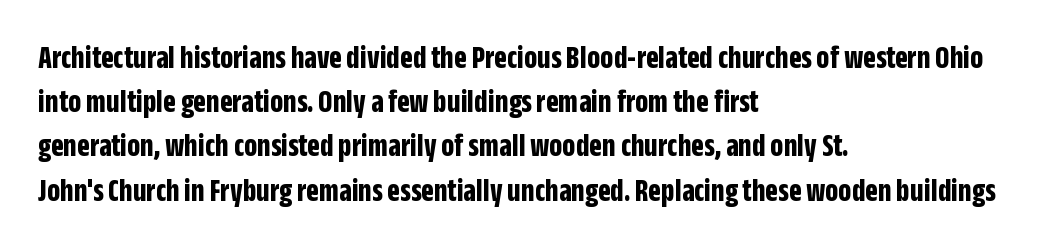
Q: Is the text bold? A: Yes.
Q: Is the text italic (slanted)? A: No, it is upright.
Q: Is the typeface a serif or a sans-serif typeface? A: Sans-serif.
Q: Is the text underlined? A: No.
Q: How is the paragraph aligned? A: Left-aligned.
Q: Is the spacing between letters normal or unusually wide? A: Normal.
Q: Is the spacing between lines tight, normal or loose? A: Normal.
Q: Width (condensed, normal, or wide)? A: Condensed.
Q: Stroke contrast? A: Low.
Q: x-height? A: Large.
Q: Monospaced? A: No.
